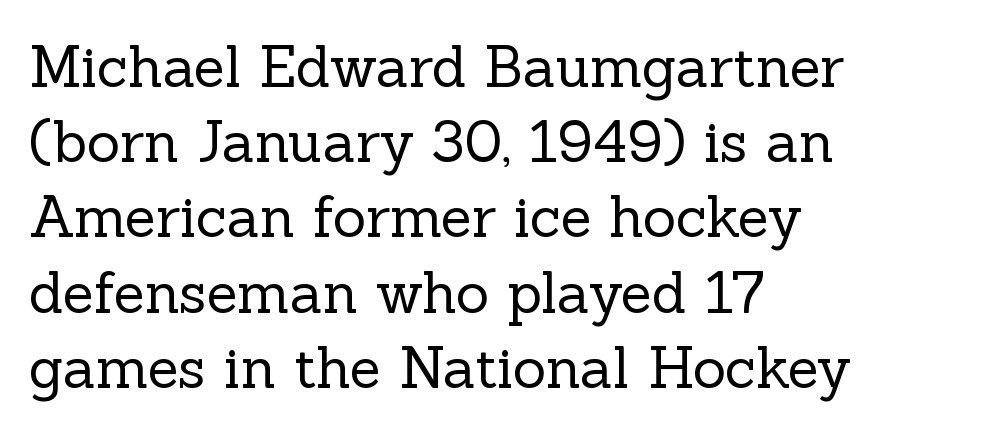
{"serif": "yes", "italic": "no", "bold": "no", "weight": "regular", "width": "normal", "x_height": "medium", "monospaced": "no", "underline": "no", "align": "left", "line_spacing": "normal", "line_spacing_ratio": 1.32, "letter_spacing": "normal", "letter_spacing_em": 0.0, "glyph_px": 57}
